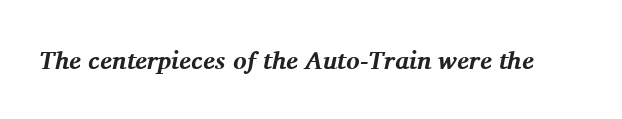
The image shows 25 px bold type, italic (leaning right); set normal letter spacing, not underlined.
